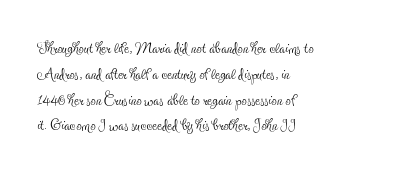
The image shows 21 px text type; set left-aligned, line spacing 1.23x, normal letter spacing, not underlined.
